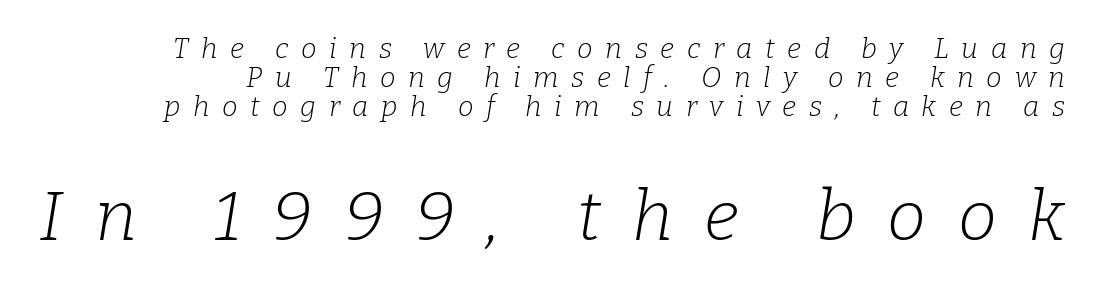
The image shows 70 px light serif type, italic (leaning right); set tight line spacing (1.03x), unusually wide letter spacing (+0.45 em), not underlined; the second (bottom) block is 2.5x larger; low stroke contrast and a medium x-height.
